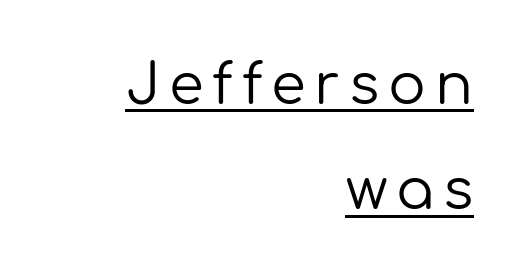
A quiet, ordinary-to-light weight characterises the typeface. The font's upright variant was chosen for this text. Descenders here cross a horizontal rule under the line. The paragraph has a hard right edge and a soft left edge. The passage shown is typeset with a sans-serif family.
